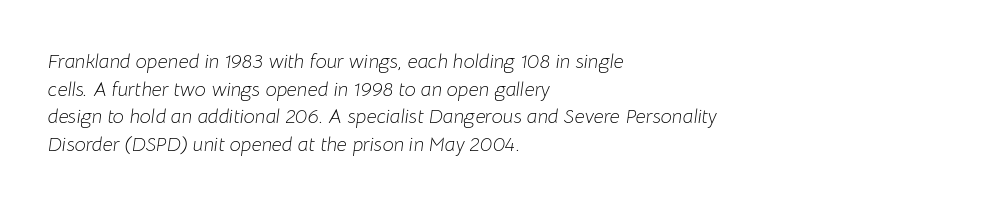
Tall strokes in this sample are angled rather than plumb. Horizontal alignment here is leftward, the default for most running prose. Nothing unusual about the tracking: characters are spaced as the font intends. This reads as an unemphasized weight, regular at the heaviest. Does the leading feel generous? No, just average.
